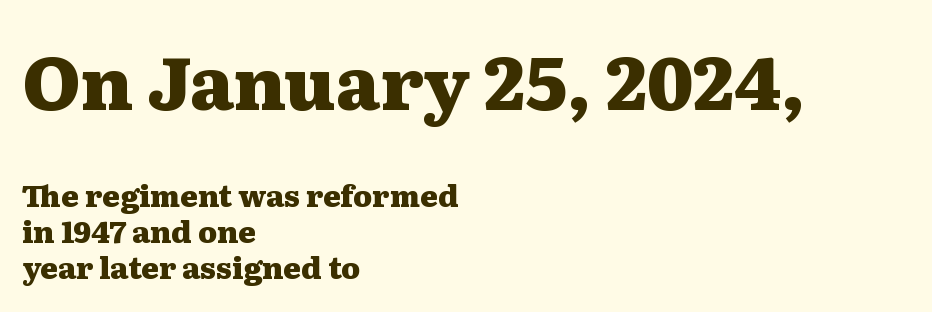
The image shows 74 px heavy, wide serif type, upright; set left-aligned, line spacing 1.21x, normal letter spacing, not underlined; the first (top) block is 2.47x larger; medium stroke contrast and a medium x-height.
